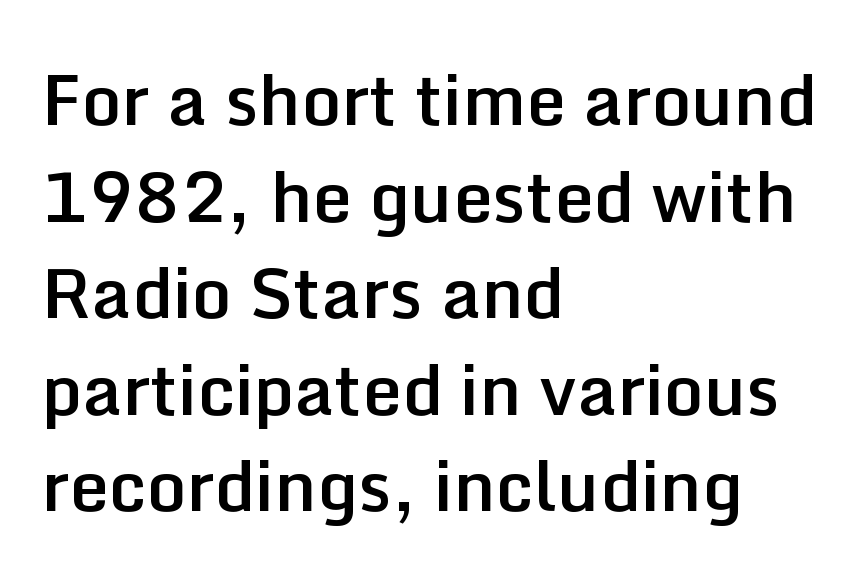
Q: Is the text bold? A: Semi-bold.
Q: Is the text italic (slanted)? A: No, it is upright.
Q: Is the typeface a serif or a sans-serif typeface? A: Sans-serif.
Q: Is the text underlined? A: No.
Q: How is the paragraph aligned? A: Left-aligned.
Q: Is the spacing between letters normal or unusually wide? A: Normal.
Q: Is the spacing between lines tight, normal or loose? A: Normal.
Q: Width (condensed, normal, or wide)? A: Normal.
Q: Stroke contrast? A: Low.
Q: x-height? A: Medium.
Q: Monospaced? A: No.
